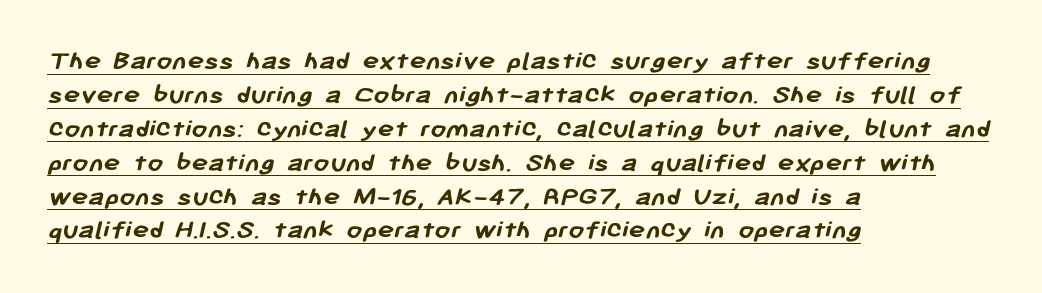
{"serif": "no", "bold": "yes", "weight": "semibold", "width": "normal", "stroke_contrast": "low", "x_height": "medium", "monospaced": "no", "underline": "yes", "align": "left", "line_spacing_ratio": 1.21, "letter_spacing": "normal", "letter_spacing_em": 0.0, "glyph_px": 28}
